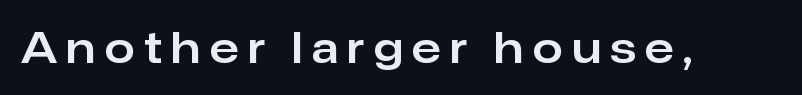
Q: Is the text italic (slanted)? A: No, it is upright.
Q: Is the typeface a serif or a sans-serif typeface? A: Sans-serif.
Q: Is the text underlined? A: No.
Q: Is the spacing between letters normal or unusually wide? A: Unusually wide.
Q: Width (condensed, normal, or wide)? A: Normal.
Q: Stroke contrast? A: Low.
Q: x-height? A: Medium.
Q: Monospaced? A: No.
